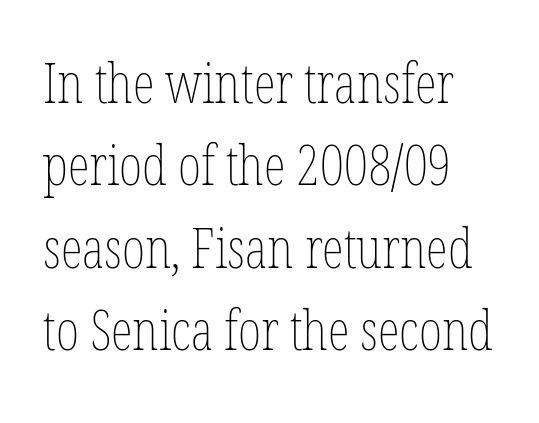
{"italic": "no", "bold": "no", "weight": "thin", "width": "condensed", "stroke_contrast": "low", "x_height": "medium", "monospaced": "no", "underline": "no", "line_spacing": "normal", "line_spacing_ratio": 1.47, "letter_spacing": "normal", "letter_spacing_em": 0.0, "glyph_px": 56}
